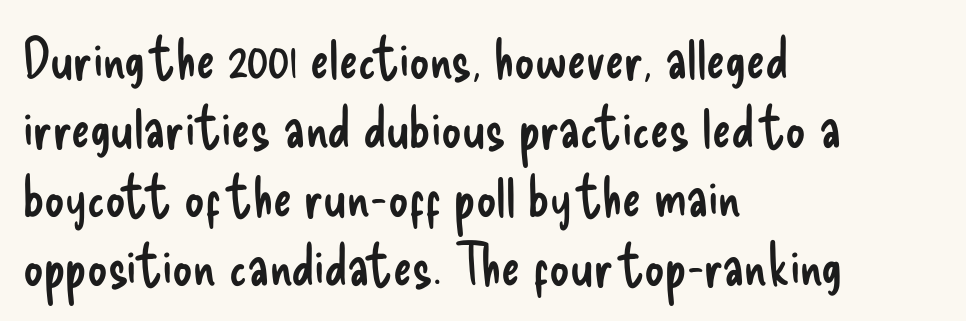
Q: Is the text bold? A: No.
Q: Is the text italic (slanted)? A: No, it is upright.
Q: Is the typeface a serif or a sans-serif typeface? A: Sans-serif.
Q: Is the text underlined? A: No.
Q: How is the paragraph aligned? A: Left-aligned.
Q: Is the spacing between letters normal or unusually wide? A: Normal.
Q: Width (condensed, normal, or wide)? A: Condensed.
Q: Stroke contrast? A: Low.
Q: x-height? A: Small.
Q: Monospaced? A: No.
